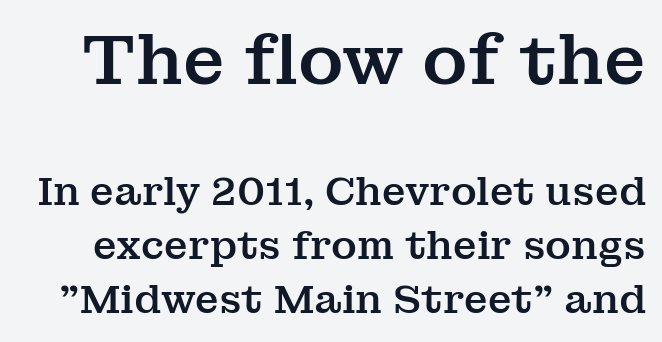
The first block has been scaled up relative to the second. Anything drawn beneath the words? Only blank space. The tracking reads as untouched default to a designer's eye. This block has exactly the height ordinary leading produces. You can tell it's not italic because the verticals are truly vertical. The rendering uses natural spacing where letterforms have individual widths.
